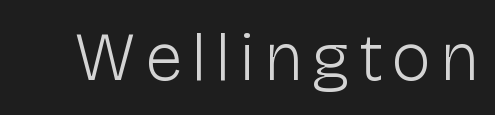
{"serif": "no", "italic": "no", "bold": "no", "weight": "light", "width": "normal", "stroke_contrast": "low", "x_height": "medium", "monospaced": "no", "underline": "no", "glyph_px": 68}
